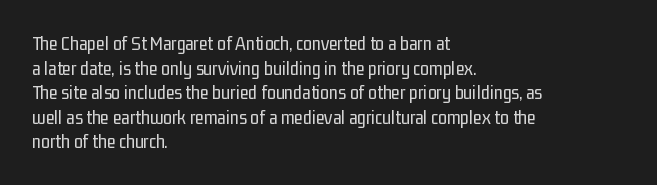
{"italic": "no", "bold": "no", "underline": "no", "align": "left", "line_spacing_ratio": 1.23, "letter_spacing": "normal", "letter_spacing_em": 0.0, "glyph_px": 20}
